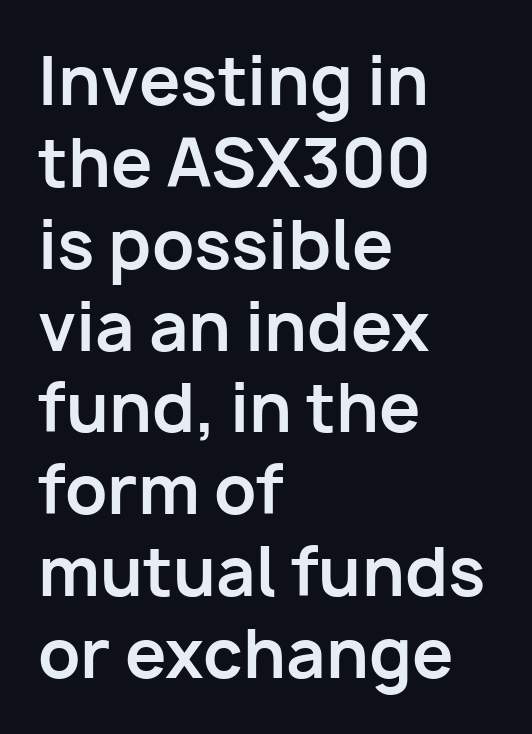
{"serif": "no", "italic": "no", "bold": "yes", "weight": "bold", "width": "normal", "stroke_contrast": "low", "x_height": "medium", "monospaced": "no", "underline": "no", "align": "left", "line_spacing_ratio": 1.24, "letter_spacing": "normal", "letter_spacing_em": 0.0, "glyph_px": 66}
